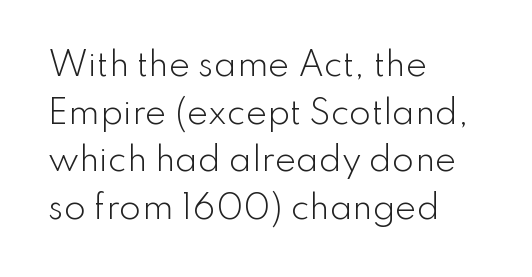
Lines of text with bare space underneath. Think of a printed novel: that variable character pitch is what you see here. Horizontally, the lines are justified to the leading edge only. The letters sit at their default tracking, neither squeezed nor spread. Each letter's strokes conclude bluntly, with no projecting serifs. Quick note: interline space is typical.
